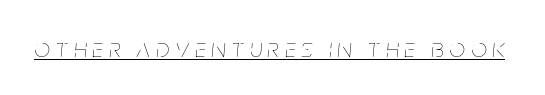
Underlining? Definitely there. Tall strokes in this sample are angled rather than plumb. Tracking here is generous; glyphs stand well apart from one another. Summary of weight: not heavy and not bold.
